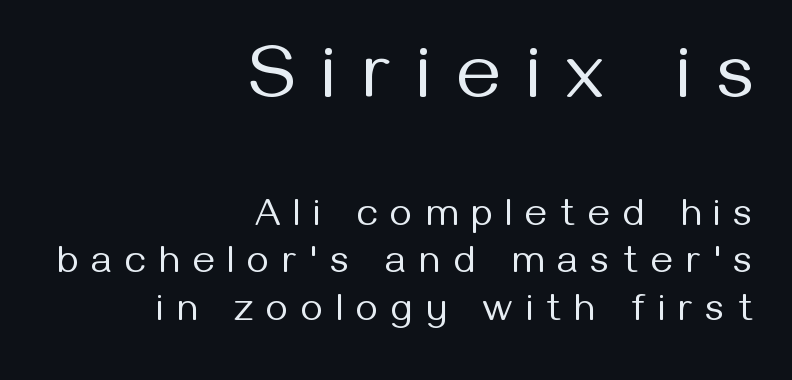
The image shows 76 px regular-weight sans-serif type, upright; set right-aligned, normal line spacing (1.26x), unusually wide letter spacing (+0.36 em), not underlined; the first (top) block is 2.0x larger; medium stroke contrast and a medium x-height.
